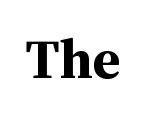
Note the varied advance widths — an 'i' is clearly narrower than an 'm'. Tracking here is standard; glyphs follow each other at the usual distance. Caption: bold face, heavy strokes. Underlining? Definitely not there. Each letter's strokes conclude with small projecting serifs.
